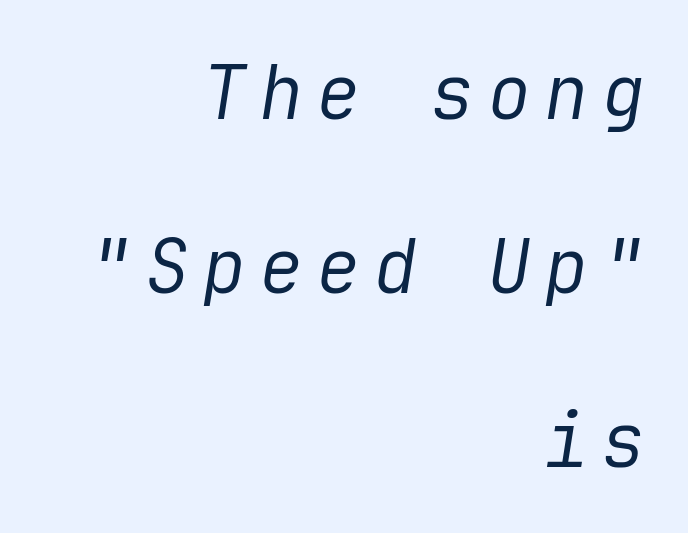
Q: Is the text bold? A: No.
Q: Is the text italic (slanted)? A: Yes, it leans right by about 9 degrees.
Q: Is the text underlined? A: No.
Q: How is the paragraph aligned? A: Right-aligned.
Q: Is the spacing between lines tight, normal or loose? A: Loose.
Q: Width (condensed, normal, or wide)? A: Normal.
Q: Stroke contrast? A: Low.
Q: x-height? A: Medium.
